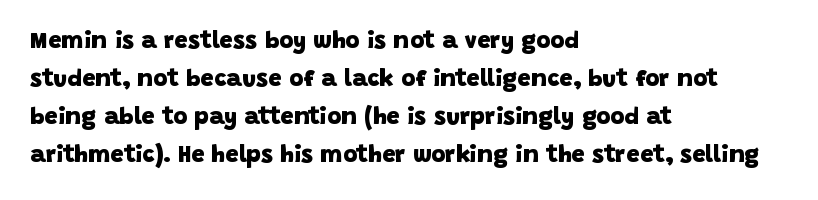
The image shows 24 px bold type; set left-aligned, normal line spacing (1.59x), normal letter spacing, not underlined.
